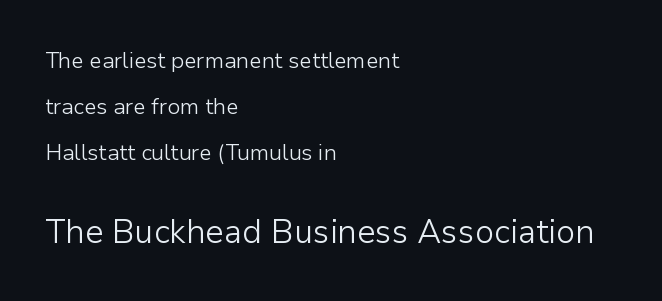
Here the second block reads like a headline and the first like body copy. Stroke mass is kept to a normal reading level or below. The vertical gap from one line to the next is large. Unlike italic type, these characters show no tilt at all.
